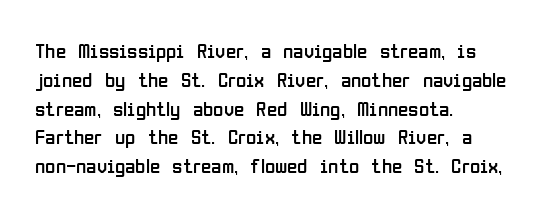
Each new line begins a customary step beneath the previous one. Stems here are at most as thick as an everyday book face. Words appear dense and cohesive because spacing is normal. Descenders hang freely into open space. The axis of the letterforms is exactly vertical.
